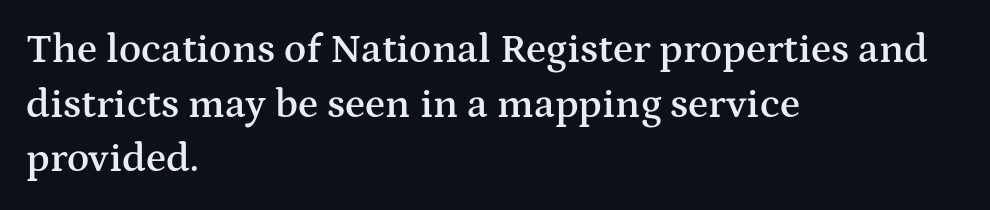
Q: Is the text bold? A: Semi-bold.
Q: Is the text italic (slanted)? A: No, it is upright.
Q: Is the typeface a serif or a sans-serif typeface? A: Serif.
Q: Is the text underlined? A: No.
Q: How is the paragraph aligned? A: Left-aligned.
Q: Is the spacing between letters normal or unusually wide? A: Normal.
Q: Is the spacing between lines tight, normal or loose? A: Normal.
Q: Width (condensed, normal, or wide)? A: Wide.
Q: Stroke contrast? A: Medium.
Q: x-height? A: Medium.
Q: Monospaced? A: No.
